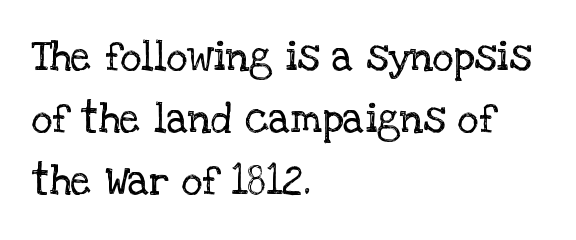
Q: Is the text bold? A: No.
Q: Is the text italic (slanted)? A: No, it is upright.
Q: Is the typeface a serif or a sans-serif typeface? A: Serif.
Q: Is the text underlined? A: No.
Q: How is the paragraph aligned? A: Left-aligned.
Q: Is the spacing between letters normal or unusually wide? A: Normal.
Q: Is the spacing between lines tight, normal or loose? A: Normal.
Q: Width (condensed, normal, or wide)? A: Normal.
Q: Stroke contrast? A: Low.
Q: x-height? A: Large.
Q: Monospaced? A: No.
